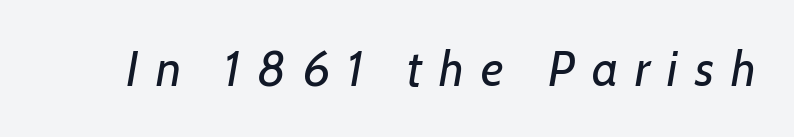
Q: Is the text bold? A: No.
Q: Is the text italic (slanted)? A: Yes, it leans right by about 7 degrees.
Q: Is the text underlined? A: No.
Q: Is the spacing between letters normal or unusually wide? A: Unusually wide.
Q: Width (condensed, normal, or wide)? A: Normal.
Q: Stroke contrast? A: Low.
Q: x-height? A: Medium.
Q: Monospaced? A: No.
